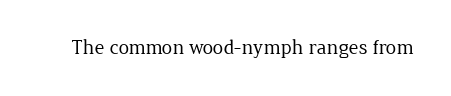
The passage shown is not underscored anywhere. The font's upright variant was chosen for this text. Stems here are at most as thick as an everyday book face. Observe the ordinary spacing: letters are neighbours, not strangers.
